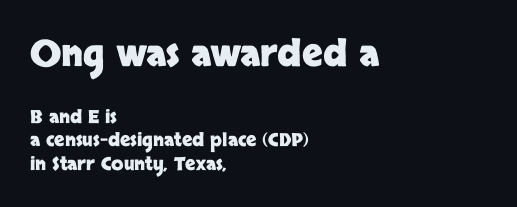
The image shows 36 px heavy sans-serif type, upright; set left-aligned, normal line spacing (1.29x), normal letter spacing, not underlined; the first (top) block is 2.0x larger; low stroke contrast and a large x-height.
